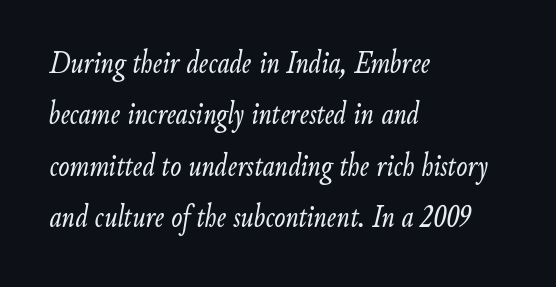
{"italic": "yes", "lean": "right", "slant_degrees": 9, "bold": "no", "weight": "light", "width": "condensed", "stroke_contrast": "low", "x_height": "small", "monospaced": "no", "underline": "no", "align": "left", "line_spacing": "normal", "line_spacing_ratio": 1.56, "letter_spacing": "normal", "letter_spacing_em": 0.0, "glyph_px": 33}
